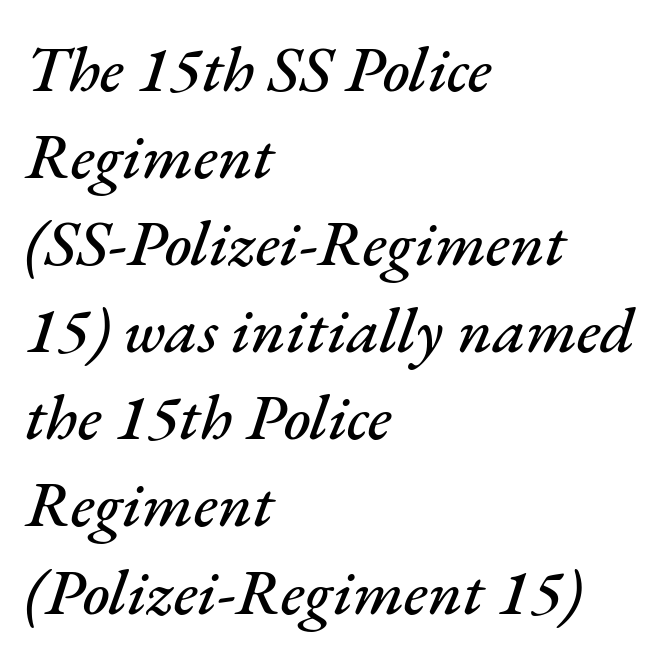
{"italic": "yes", "lean": "right", "slant_degrees": 17, "width": "normal", "stroke_contrast": "medium", "x_height": "small", "monospaced": "no", "underline": "no", "align": "left", "line_spacing": "normal", "line_spacing_ratio": 1.34, "letter_spacing": "normal", "letter_spacing_em": 0.0, "glyph_px": 65}
